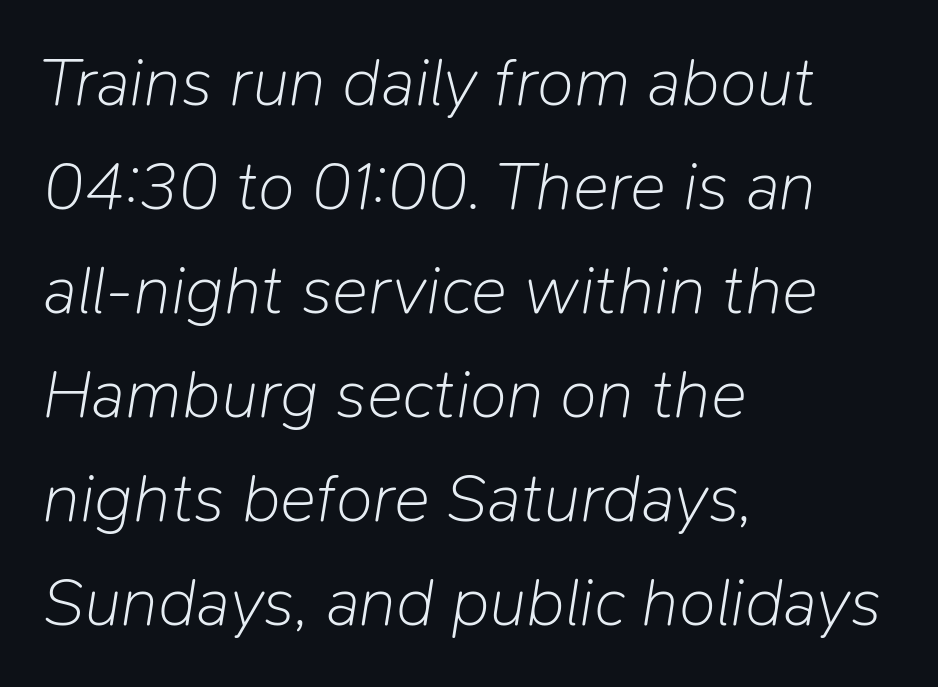
{"italic": "yes", "lean": "right", "slant_degrees": 9, "bold": "no", "weight": "light", "width": "normal", "stroke_contrast": "low", "x_height": "medium", "monospaced": "no", "underline": "no", "align": "left", "line_spacing": "normal", "line_spacing_ratio": 1.53, "letter_spacing": "normal", "letter_spacing_em": 0.0, "glyph_px": 68}
